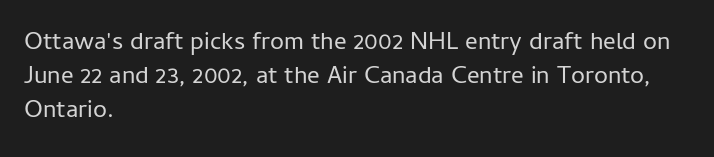
Q: Is the text bold? A: No.
Q: Is the text italic (slanted)? A: No, it is upright.
Q: Is the text underlined? A: No.
Q: How is the paragraph aligned? A: Left-aligned.
Q: Is the spacing between letters normal or unusually wide? A: Normal.
Q: Is the spacing between lines tight, normal or loose? A: Normal.
